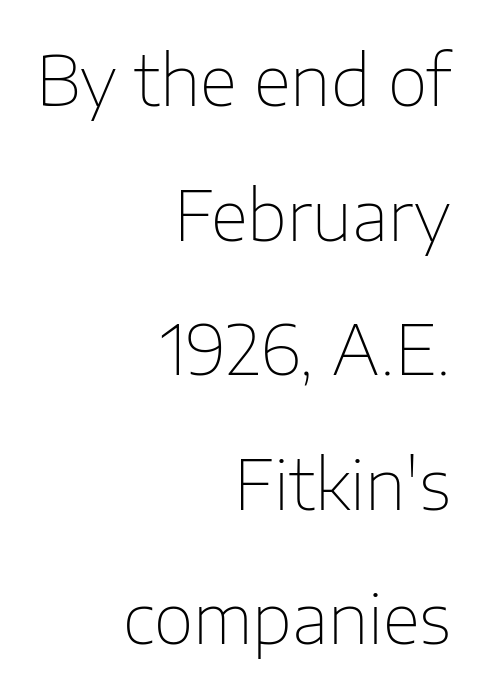
Leading is clearly above the norm, producing a sparse column. The passage shown is typed in a proportional face where columns would drift. Just letters on the line, the space beneath them empty. Stroke terminals: plain, sans-serif. On a weight scale, this lands at 450 or below. In terms of letterspacing, this is plain default setting.
